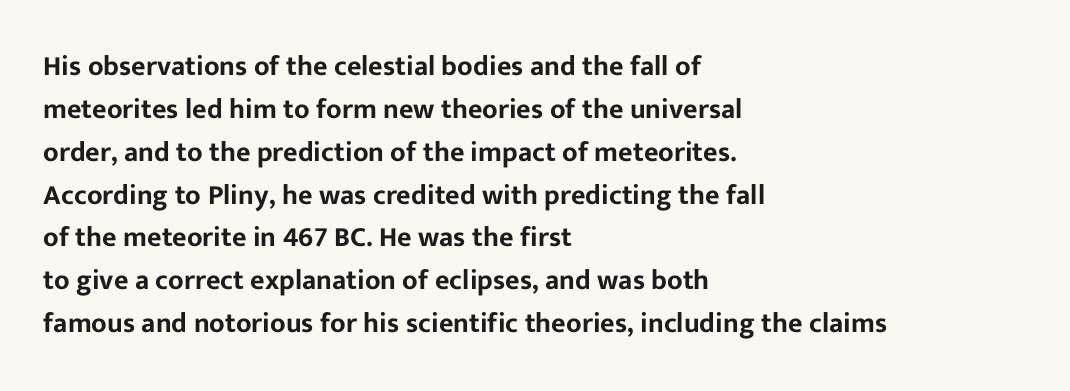
Q: Is the text italic (slanted)? A: No, it is upright.
Q: Is the typeface a serif or a sans-serif typeface? A: Sans-serif.
Q: Is the text underlined? A: No.
Q: How is the paragraph aligned? A: Left-aligned.
Q: Is the spacing between letters normal or unusually wide? A: Normal.
Q: Is the spacing between lines tight, normal or loose? A: Normal.
Q: Width (condensed, normal, or wide)? A: Normal.
Q: Stroke contrast? A: Low.
Q: x-height? A: Medium.
Q: Monospaced? A: No.
